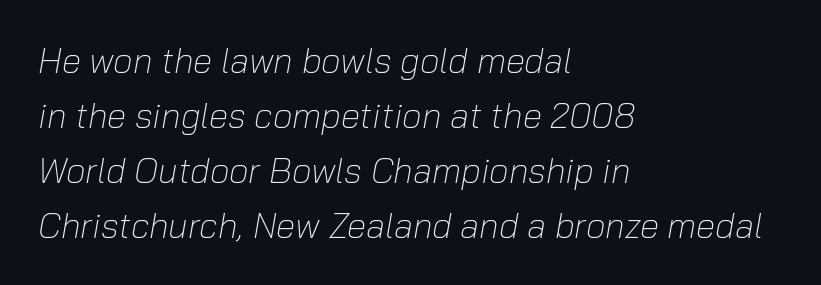
Q: Is the text bold? A: No.
Q: Is the text italic (slanted)? A: Yes, it leans right by about 10 degrees.
Q: Is the text underlined? A: No.
Q: How is the paragraph aligned? A: Left-aligned.
Q: Is the spacing between letters normal or unusually wide? A: Normal.
Q: Is the spacing between lines tight, normal or loose? A: Normal.
Q: Width (condensed, normal, or wide)? A: Normal.
Q: Stroke contrast? A: Low.
Q: x-height? A: Medium.
Q: Monospaced? A: No.
